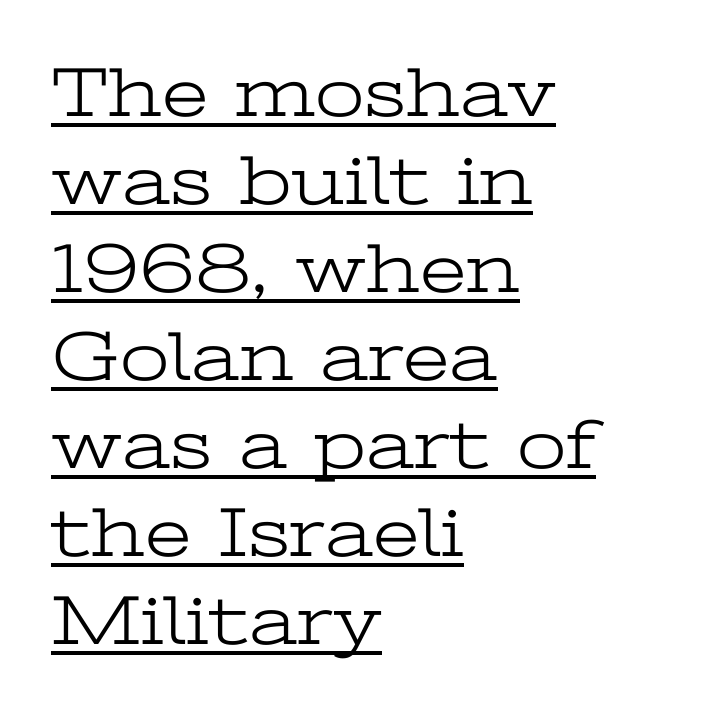
Varying glyph widths throughout — classic text-font behaviour. Regarding serifs, this sample has them. Underlined type. Each stroke keeps to a modest, everyday thickness or less. A typesetter would call this zero additional tracking. Posture: vertical.
